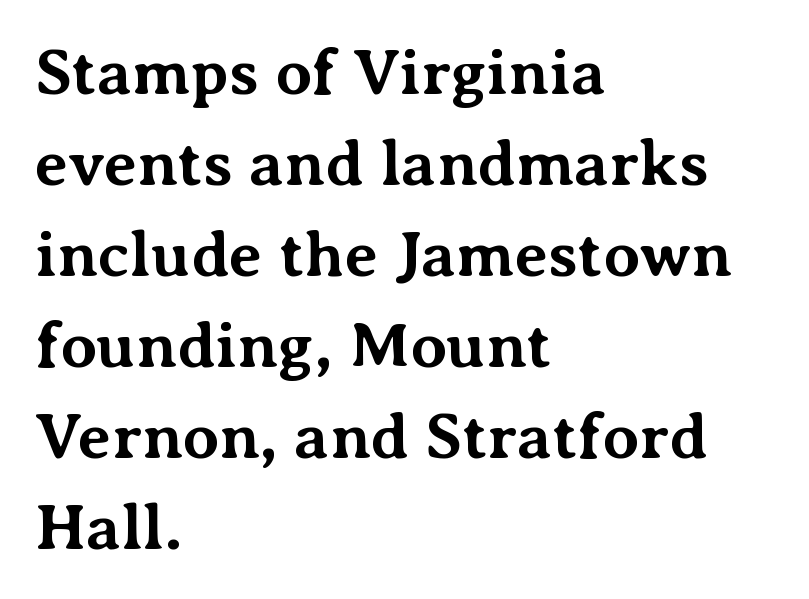
{"serif": "yes", "italic": "no", "bold": "yes", "weight": "bold", "width": "normal", "stroke_contrast": "medium", "x_height": "medium", "monospaced": "no", "underline": "no", "align": "left", "line_spacing": "normal", "line_spacing_ratio": 1.4, "letter_spacing": "normal", "letter_spacing_em": 0.0, "glyph_px": 65}
